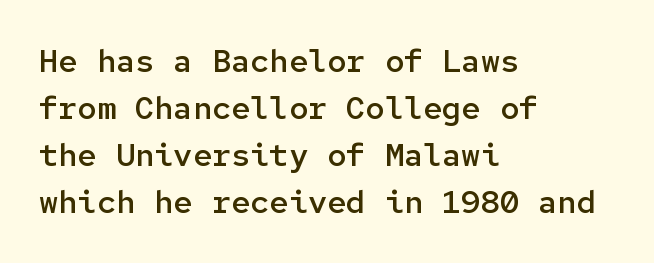
The image shows 32 px semibold sans-serif type, upright, monospaced; set left-aligned, normal line spacing (1.47x), normal letter spacing, not underlined; low stroke contrast and a medium x-height.
